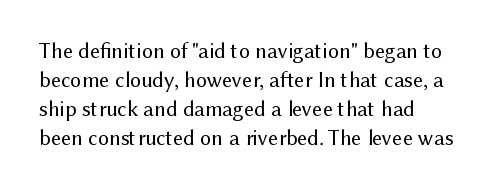
Q: Is the text bold? A: No.
Q: Is the text italic (slanted)? A: No, it is upright.
Q: Is the text underlined? A: No.
Q: How is the paragraph aligned? A: Left-aligned.
Q: Is the spacing between letters normal or unusually wide? A: Normal.
Q: Is the spacing between lines tight, normal or loose? A: Normal.
